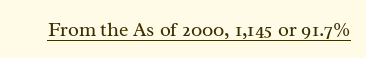
Between one letter and the next there's only the usual sliver of space. A roman cut, with each character standing at attention. The rendered words wear a rule along their underside. Heaviness? Minimal to ordinary, like unemphasized prose.
